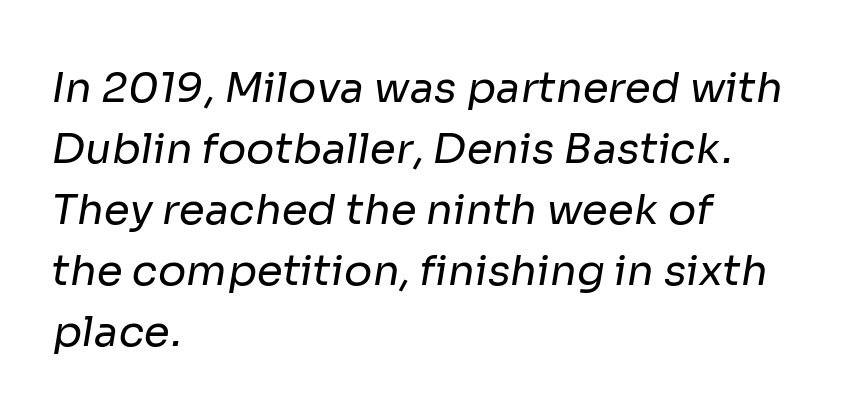
{"serif": "no", "bold": "no", "weight": "regular", "width": "normal", "stroke_contrast": "low", "x_height": "medium", "monospaced": "no", "underline": "no", "align": "left", "line_spacing": "normal", "line_spacing_ratio": 1.45, "letter_spacing": "normal", "letter_spacing_em": 0.0, "glyph_px": 42}
